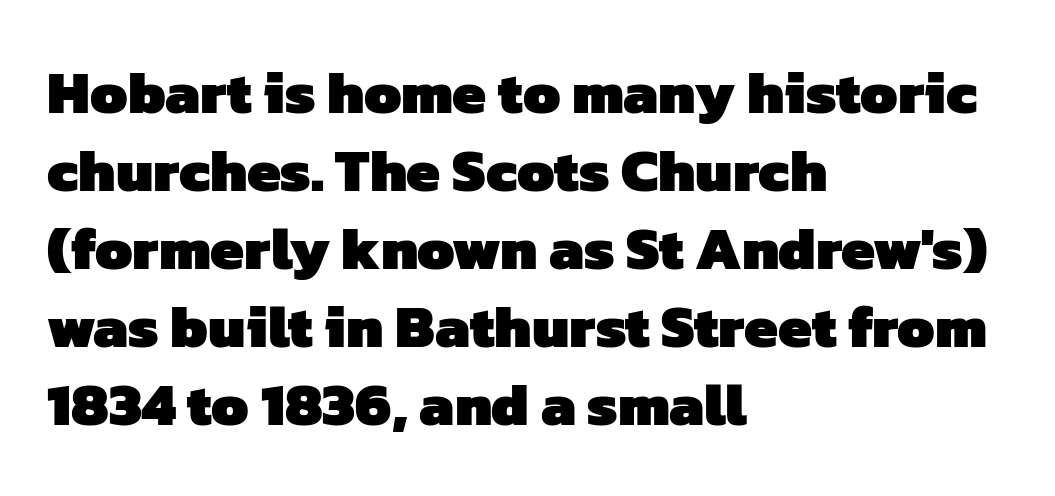
{"serif": "no", "bold": "yes", "weight": "heavy", "width": "normal", "stroke_contrast": "low", "x_height": "medium", "monospaced": "no", "underline": "no", "align": "left", "line_spacing": "normal", "line_spacing_ratio": 1.3, "letter_spacing": "normal", "letter_spacing_em": 0.0, "glyph_px": 60}
